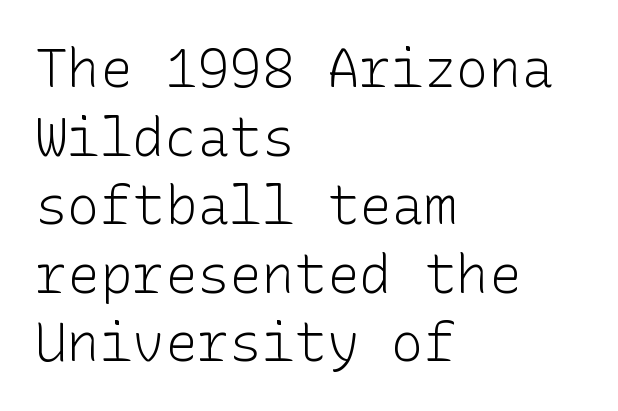
Q: Is the text bold? A: No.
Q: Is the text italic (slanted)? A: No, it is upright.
Q: Is the typeface a serif or a sans-serif typeface? A: Sans-serif.
Q: Is the text underlined? A: No.
Q: How is the paragraph aligned? A: Left-aligned.
Q: Is the spacing between letters normal or unusually wide? A: Normal.
Q: Is the spacing between lines tight, normal or loose? A: Normal.
Q: Width (condensed, normal, or wide)? A: Normal.
Q: Stroke contrast? A: Low.
Q: x-height? A: Medium.
